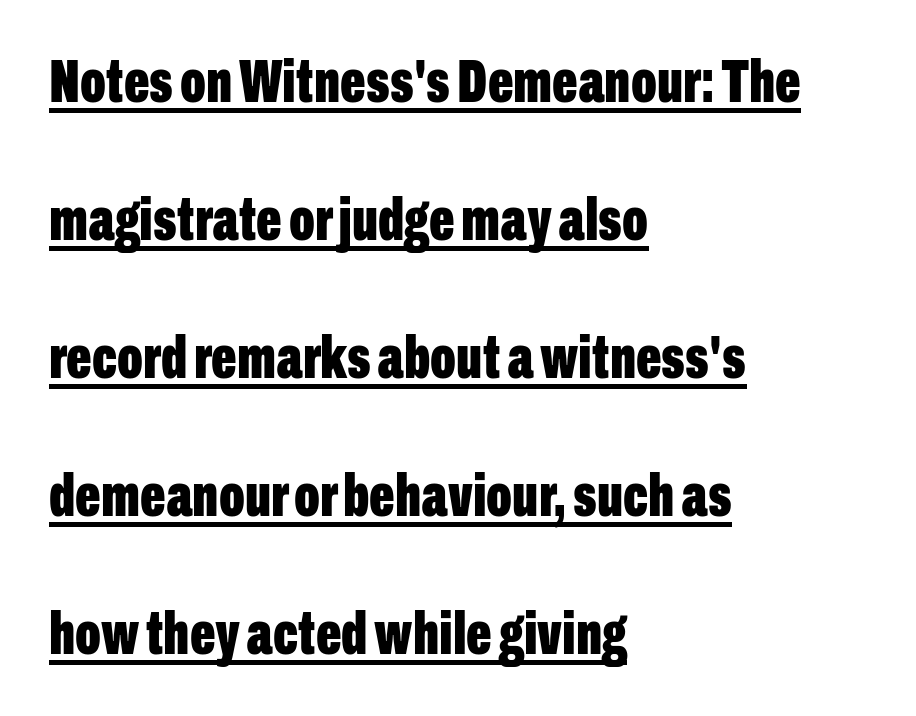
These lines keep a tight, regular rhythm from letter to letter. Whoever set this chose breathing room over compactness in the vertical rhythm. Honestly, the underline is the first thing you notice here. Line beginnings align vertically; line endings do not.
